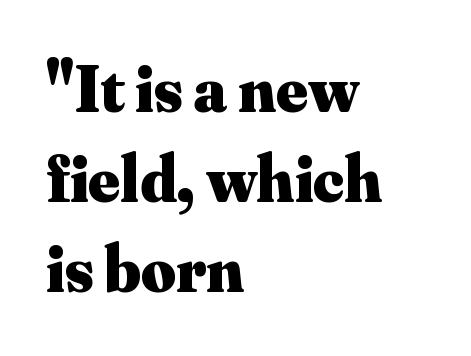
Reading down the block, your eye returns to a fixed left position each line. Do the characters align in a grid? No, the font is proportional. Rows of type keep a routine distance in the vertical direction. Stroke thickness is high; the sample reads as a true bold.
